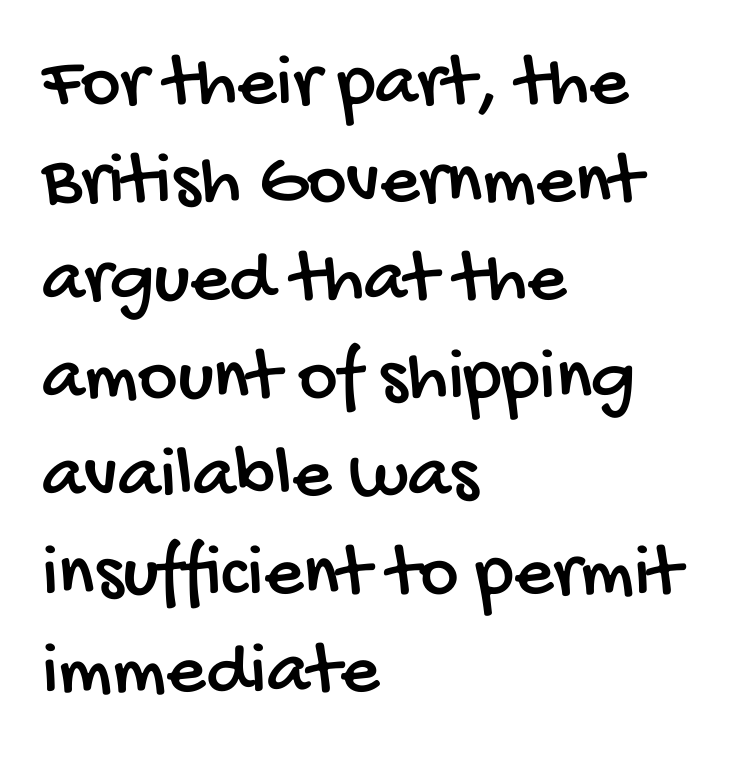
The image shows 76 px condensed sans-serif type; set left-aligned, normal line spacing (1.29x), normal letter spacing, not underlined; low stroke contrast and a large x-height.
